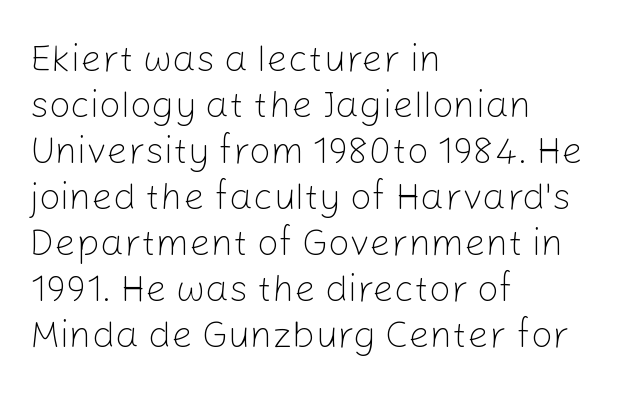
{"serif": "no", "italic": "no", "bold": "no", "weight": "light", "width": "normal", "stroke_contrast": "low", "x_height": "medium", "monospaced": "no", "underline": "no", "align": "left", "line_spacing_ratio": 1.21, "letter_spacing": "normal", "letter_spacing_em": 0.0, "glyph_px": 38}
